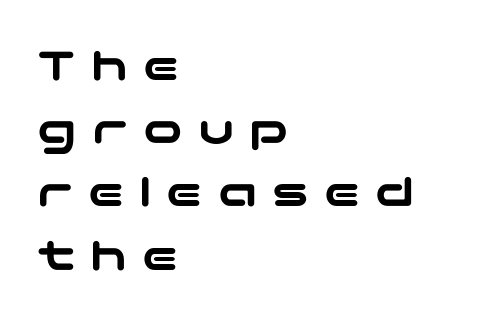
Unlike italic type, these characters show no tilt at all. Look at the bottom of the vertical strokes: they stop flat, with no serifs. The foot of each line stays bare and open. Reading down the column, the eye jumps a familiar distance to each next line. Between one letter and the next there's a generous, obvious gap. Casual observation: everything's shoved over to the left.
